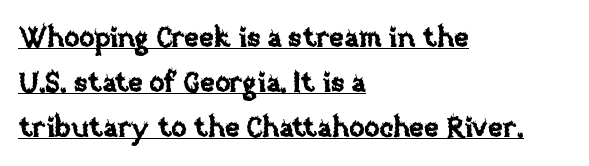
The image shows 28 px text type, upright; set left-aligned, normal line spacing (1.6x), normal letter spacing, underlined; low stroke contrast and a large x-height.
